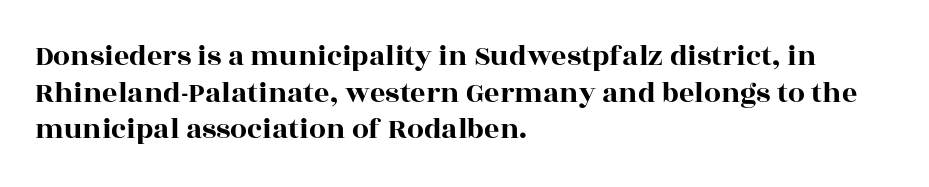
{"serif": "yes", "italic": "no", "width": "wide", "x_height": "large", "monospaced": "no", "underline": "no", "align": "left", "line_spacing_ratio": 1.22, "letter_spacing": "normal", "letter_spacing_em": 0.0, "glyph_px": 30}
